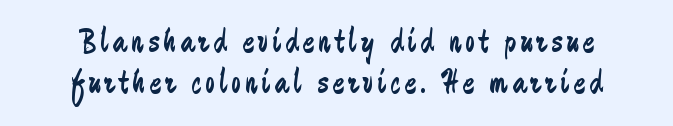
Q: Is the text bold? A: No.
Q: Is the text italic (slanted)? A: Yes.
Q: Is the typeface a serif or a sans-serif typeface? A: Sans-serif.
Q: Is the text underlined? A: No.
Q: How is the paragraph aligned? A: Centered.
Q: Width (condensed, normal, or wide)? A: Condensed.
Q: Stroke contrast? A: Low.
Q: x-height? A: Small.
Q: Monospaced? A: No.
